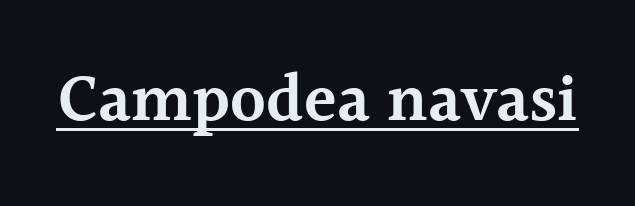
You could not count columns in this text — the font is proportionally spaced. When letters stand straight like this, we call the style roman or upright. Like a heading marked for emphasis, these lines bear an underscore. Letterform terminals end in serifs throughout the passage. The sample has been set in demibold, a notch under bold.
